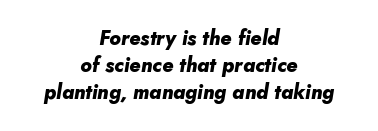
Italic: yes, the glyphs are oblique. Reading down the block, each line starts at a different indent, mirrored at its end. Here the glyphs are tracked normally, forming tight word shapes. Beneath every word, the page is bare. Pretty heavy lettering here — definitely bold.
